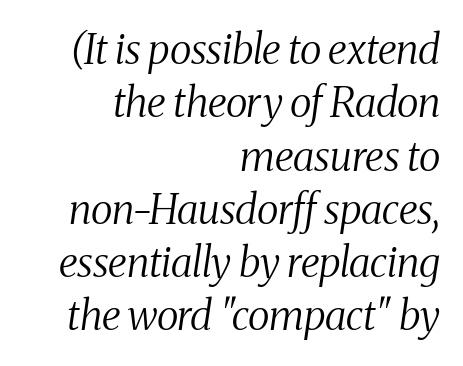
The image shows 41 px regular-weight, condensed serif type, italic (leaning right); set right-aligned, normal line spacing (1.3x), normal letter spacing, not underlined; medium stroke contrast and a medium x-height.
